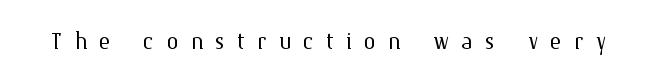
Is there any slant? The stems are plumb. Weight: regular or lighter. Think of a printed novel: that variable character pitch is what you see here. The space beneath each line is pristine and unruled.
